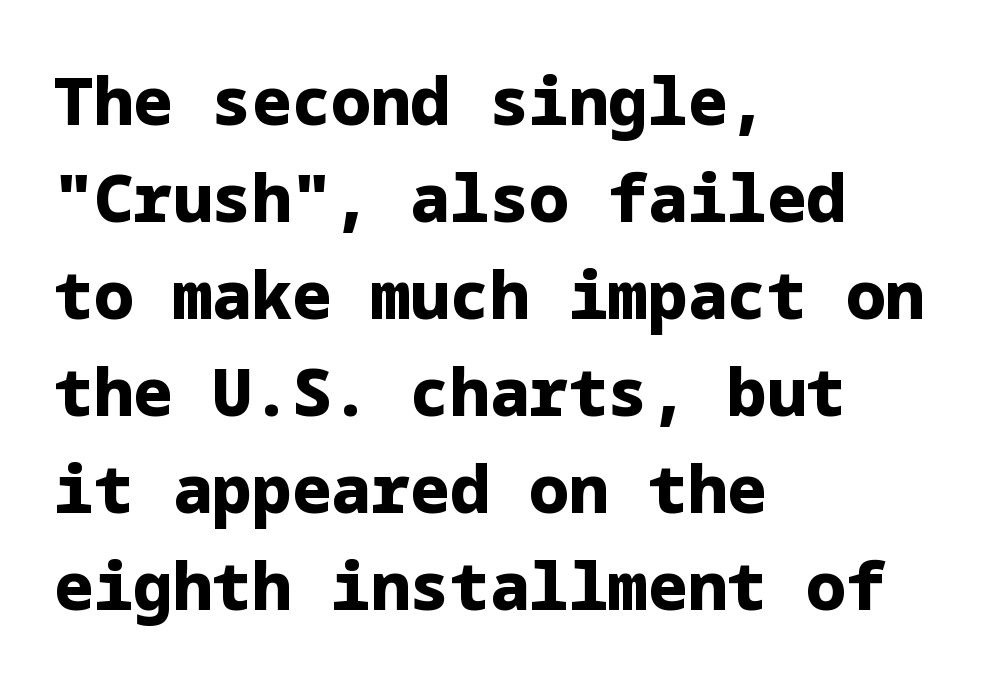
{"serif": "no", "italic": "no", "bold": "yes", "weight": "heavy", "width": "normal", "stroke_contrast": "low", "x_height": "medium", "underline": "no", "align": "left", "line_spacing": "normal", "line_spacing_ratio": 1.47, "letter_spacing": "normal", "letter_spacing_em": 0.0, "glyph_px": 66}
